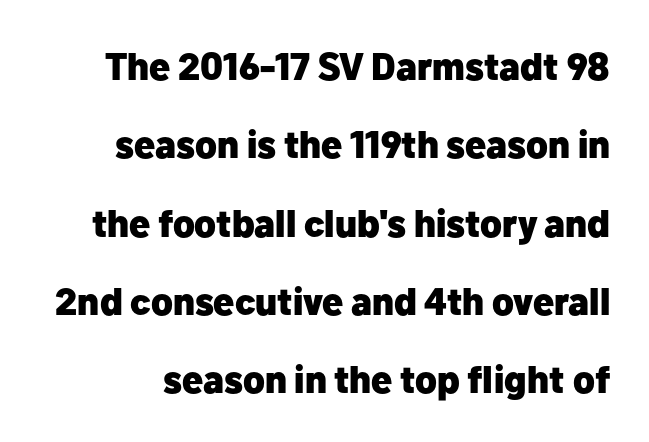
The image shows 38 px heavy sans-serif type, upright; set loose line spacing (2.06x), normal letter spacing, not underlined; low stroke contrast and a medium x-height.
